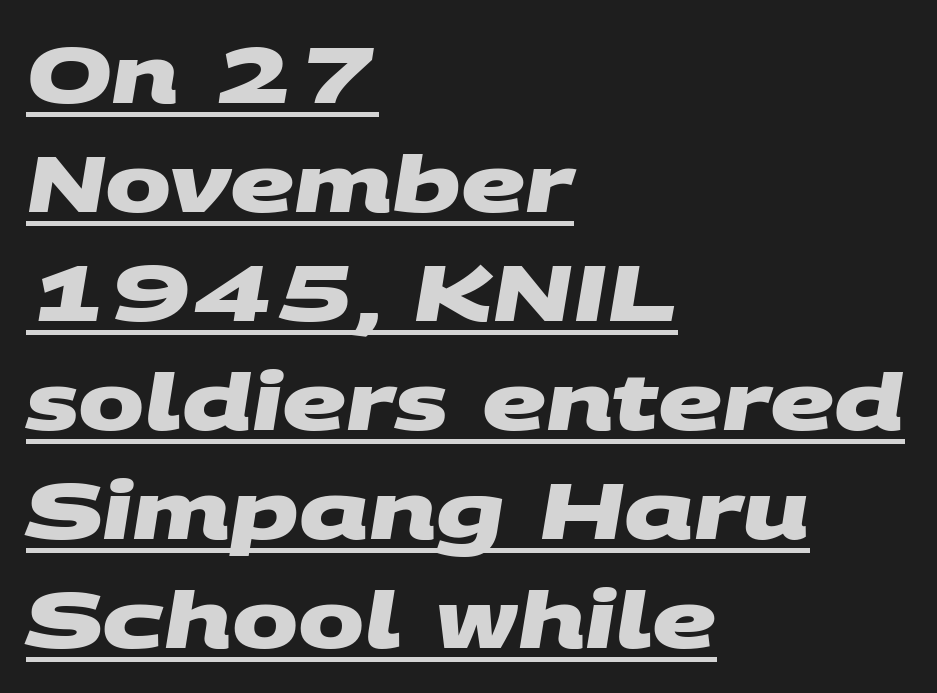
{"serif": "no", "bold": "yes", "weight": "heavy", "width": "wide", "stroke_contrast": "medium", "x_height": "large", "monospaced": "no", "underline": "yes", "align": "left", "line_spacing": "normal", "line_spacing_ratio": 1.38, "letter_spacing": "normal", "letter_spacing_em": 0.0, "glyph_px": 79}
